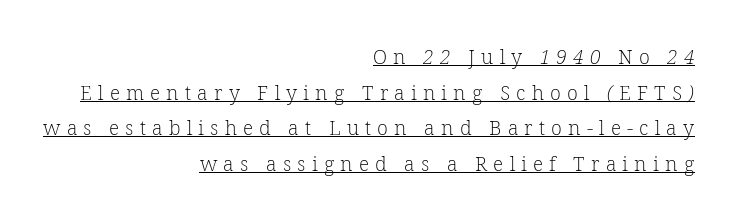
The image shows 20 px text type; set right-aligned, line spacing 1.78x, unusually wide letter spacing (+0.31 em), underlined.
